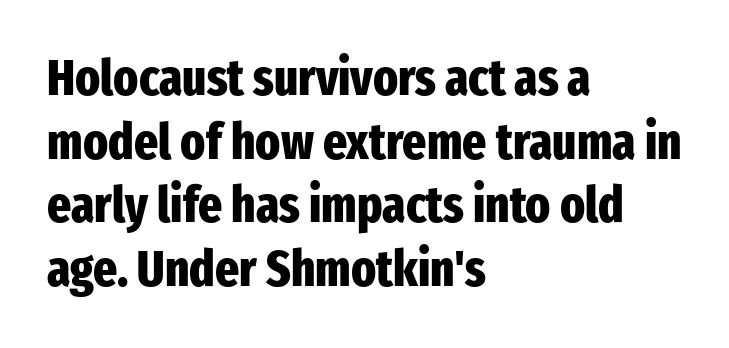
Think of a printed novel: that variable character pitch is what you see here. The glyphs in this specimen are sans serif. Each line starts at the same left margin while the right side varies. A typesetter would call this leading conventional body-copy spacing.
